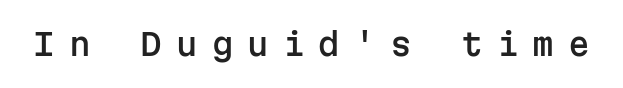
Classification — sans serif. The face used here is monospaced, like something from a code editor. This is the regular roman posture of the typeface. Any mark beneath the type? The region is blank. Observe the wide spacing: letters keep a clear distance from each other.
